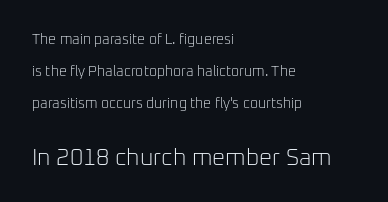
{"italic": "no", "bold": "no", "underline": "no", "align": "left", "line_spacing": "loose", "line_spacing_ratio": 2.27, "letter_spacing": "normal", "letter_spacing_em": 0.0, "larger_block": "second", "size_ratio": 1.64, "glyph_px": 23}
